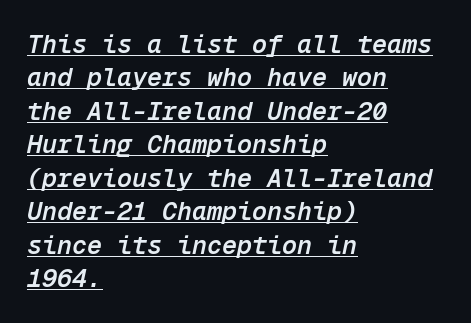
The image shows 25 px text type, italic (leaning right); set left-aligned, normal line spacing (1.34x), normal letter spacing, underlined.
